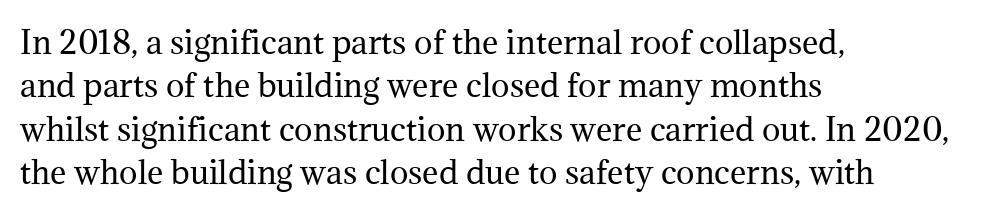
Q: Is the text bold? A: No.
Q: Is the text italic (slanted)? A: No, it is upright.
Q: Is the typeface a serif or a sans-serif typeface? A: Serif.
Q: Is the text underlined? A: No.
Q: How is the paragraph aligned? A: Left-aligned.
Q: Is the spacing between letters normal or unusually wide? A: Normal.
Q: Is the spacing between lines tight, normal or loose? A: Normal.
Q: Width (condensed, normal, or wide)? A: Normal.
Q: Stroke contrast? A: Medium.
Q: x-height? A: Medium.
Q: Monospaced? A: No.
